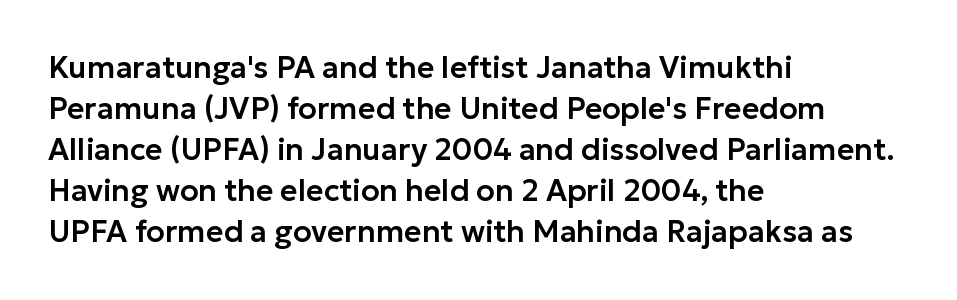
Q: Is the text italic (slanted)? A: No, it is upright.
Q: Is the typeface a serif or a sans-serif typeface? A: Sans-serif.
Q: Is the text underlined? A: No.
Q: How is the paragraph aligned? A: Left-aligned.
Q: Is the spacing between letters normal or unusually wide? A: Normal.
Q: Is the spacing between lines tight, normal or loose? A: Normal.
Q: Width (condensed, normal, or wide)? A: Normal.
Q: Stroke contrast? A: Low.
Q: x-height? A: Medium.
Q: Monospaced? A: No.
